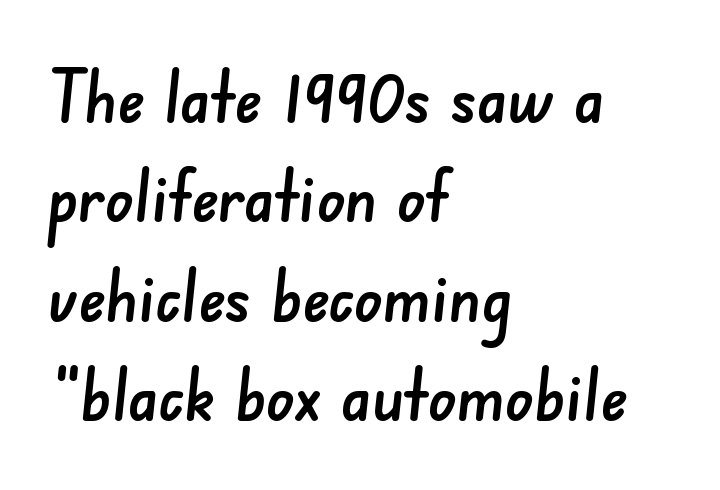
{"serif": "no", "width": "normal", "stroke_contrast": "low", "x_height": "small", "monospaced": "no", "underline": "no", "align": "left", "line_spacing": "normal", "line_spacing_ratio": 1.4, "letter_spacing": "normal", "letter_spacing_em": 0.0, "glyph_px": 71}
